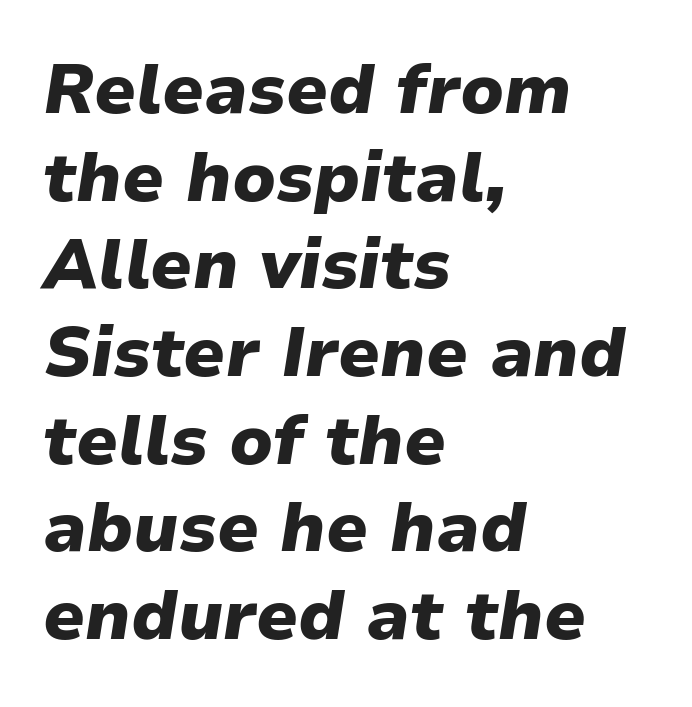
{"italic": "yes", "lean": "right", "slant_degrees": 9, "bold": "yes", "weight": "heavy", "width": "normal", "stroke_contrast": "low", "x_height": "medium", "monospaced": "no", "underline": "no", "align": "left", "line_spacing": "normal", "line_spacing_ratio": 1.27, "letter_spacing": "normal", "letter_spacing_em": 0.0, "glyph_px": 69}
